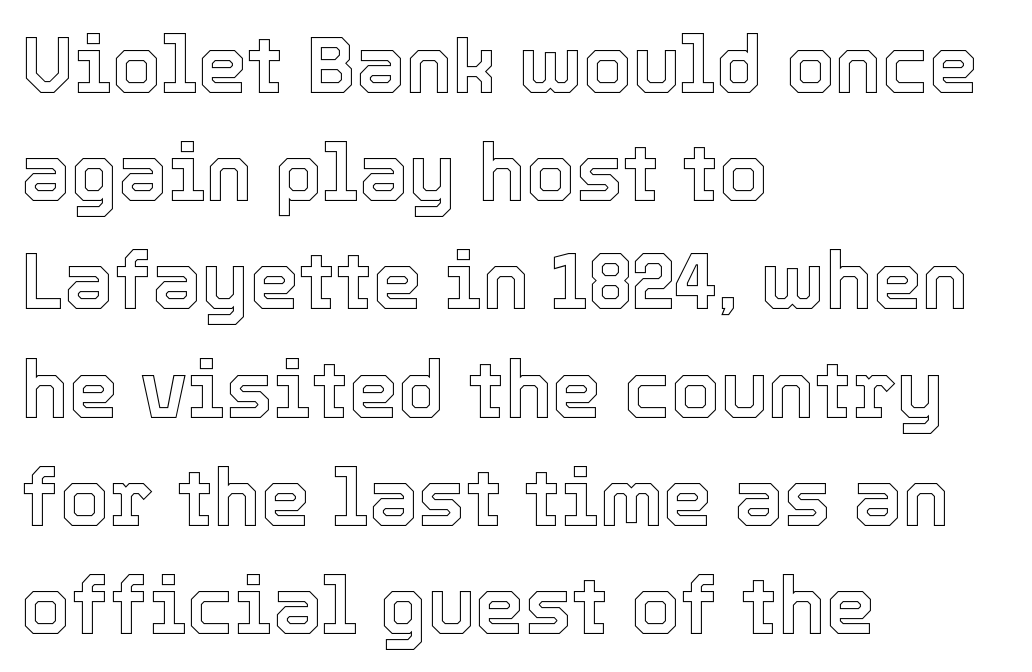
The space directly below the letters is spotless. No extra tracking has been applied to these lines. The paragraph shown leans on its left margin. The lettering holds an erect, upright posture throughout. What's the leading like? Ordinary, nothing unusual. You could not count columns in this text — the font is proportionally spaced.
